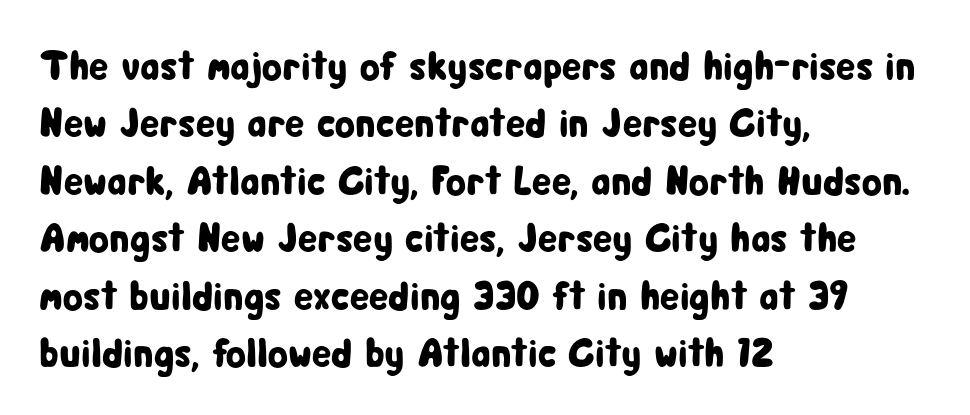
Each letter keeps its own natural width here, so spacing adapts to shape. This rendering leaves character spacing at its baseline value. What kind of face is this? One without serifs — a sans. A normal amount of white space separates one row of letters from the next. Leftover space on each line is placed entirely after the last word.
